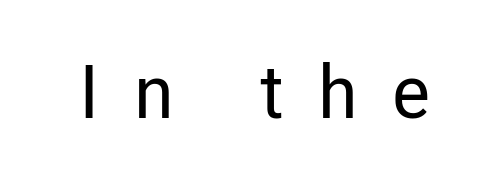
A typesetter would label this face a sans. Beneath every word, the page is bare. Looks like regular typesetting: each glyph gets only the width it needs. Style check: upright. The line texture is sparse and dotted thanks to wide tracking.
